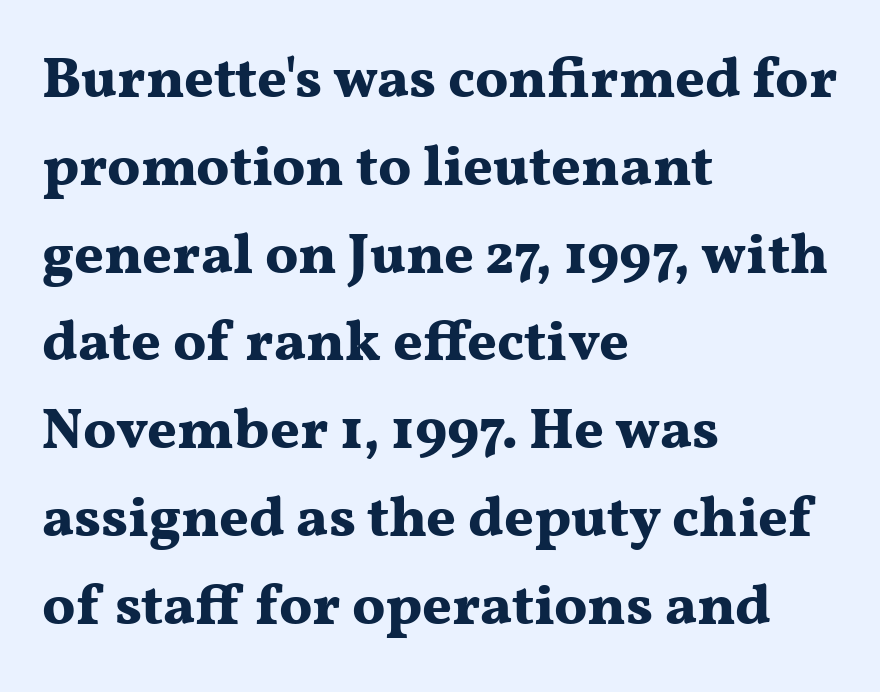
Q: Is the text bold? A: Yes.
Q: Is the text italic (slanted)? A: No, it is upright.
Q: Is the typeface a serif or a sans-serif typeface? A: Serif.
Q: Is the text underlined? A: No.
Q: How is the paragraph aligned? A: Left-aligned.
Q: Is the spacing between letters normal or unusually wide? A: Normal.
Q: Is the spacing between lines tight, normal or loose? A: Normal.
Q: Width (condensed, normal, or wide)? A: Wide.
Q: Stroke contrast? A: Medium.
Q: x-height? A: Medium.
Q: Monospaced? A: No.
